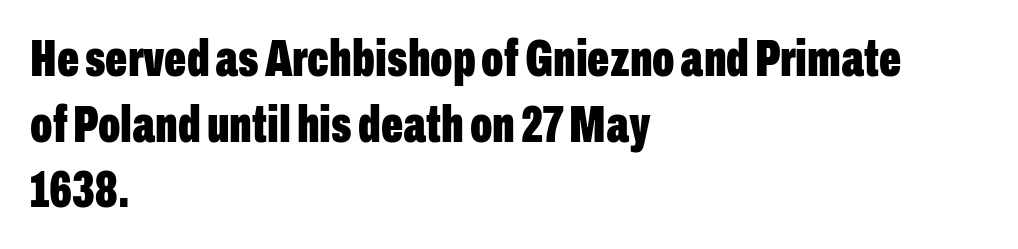
The image shows 52 px bold, condensed sans-serif type, upright; set left-aligned, normal line spacing (1.26x), normal letter spacing, not underlined; low stroke contrast and a medium x-height.
